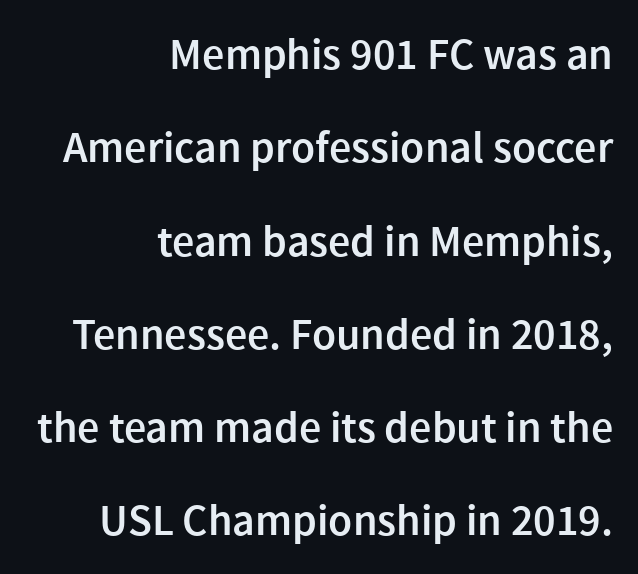
{"serif": "no", "italic": "no", "bold": "semi", "weight": "semibold", "width": "normal", "x_height": "medium", "monospaced": "no", "underline": "no", "align": "right", "line_spacing": "loose", "line_spacing_ratio": 2.12, "letter_spacing": "normal", "letter_spacing_em": 0.0, "glyph_px": 44}
